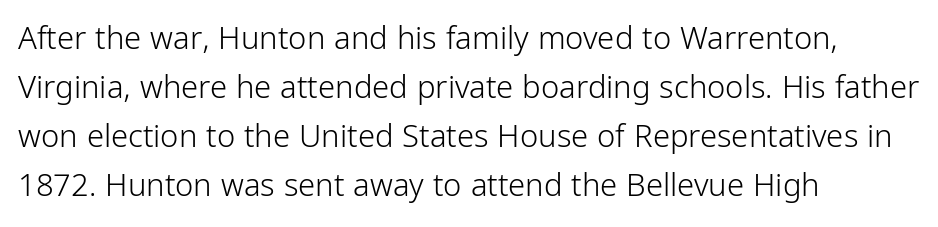
The image shows 31 px light, condensed sans-serif type, upright; set left-aligned, normal line spacing (1.58x), normal letter spacing, not underlined; low stroke contrast and a medium x-height.
